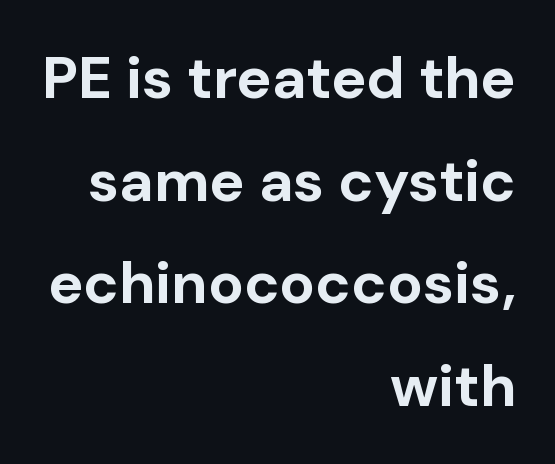
{"serif": "no", "italic": "no", "bold": "yes", "weight": "bold", "width": "normal", "stroke_contrast": "low", "x_height": "medium", "monospaced": "no", "underline": "no", "align": "right", "line_spacing_ratio": 1.74, "letter_spacing": "normal", "letter_spacing_em": 0.0, "glyph_px": 59}
